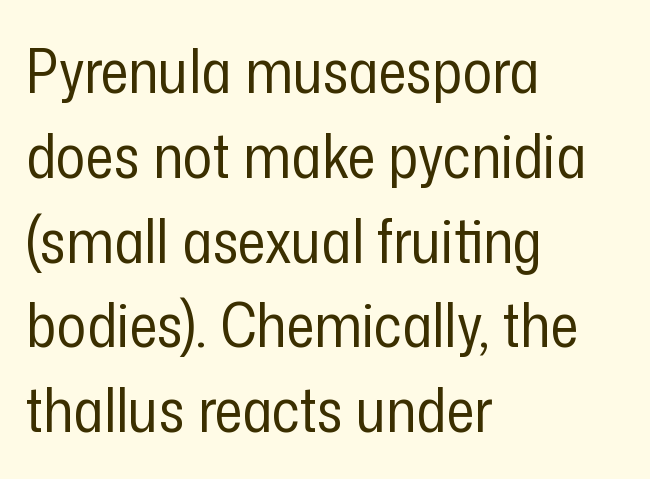
{"serif": "no", "italic": "no", "bold": "no", "weight": "regular", "width": "condensed", "stroke_contrast": "low", "x_height": "medium", "monospaced": "no", "underline": "no", "align": "left", "line_spacing": "normal", "line_spacing_ratio": 1.39, "letter_spacing": "normal", "letter_spacing_em": 0.0, "glyph_px": 61}
